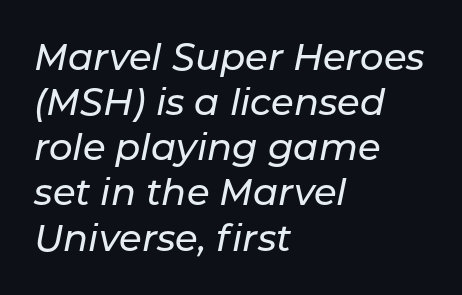
{"italic": "yes", "lean": "right", "slant_degrees": 11, "width": "normal", "stroke_contrast": "low", "x_height": "medium", "monospaced": "no", "underline": "no", "align": "left", "line_spacing_ratio": 1.22, "letter_spacing": "normal", "letter_spacing_em": 0.0, "glyph_px": 37}
